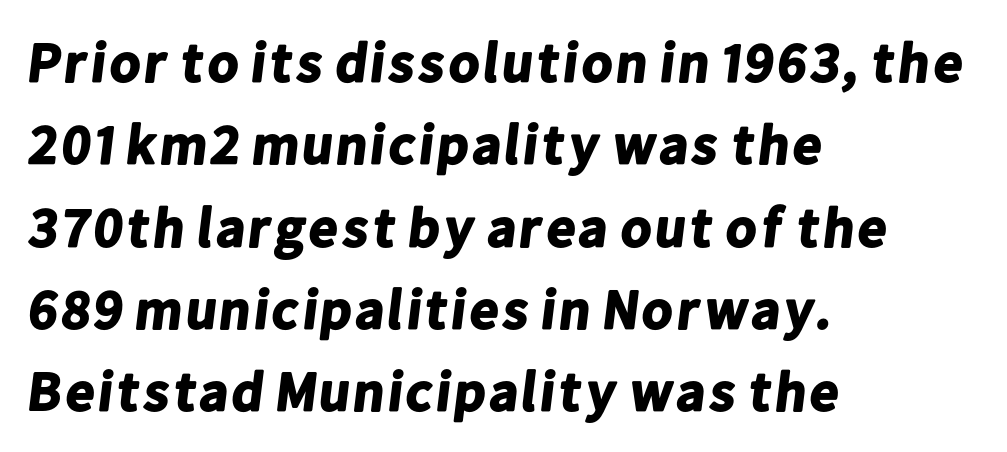
{"serif": "no", "bold": "yes", "weight": "bold", "width": "normal", "stroke_contrast": "low", "x_height": "medium", "monospaced": "no", "underline": "no", "align": "left", "line_spacing": "normal", "line_spacing_ratio": 1.47, "letter_spacing": "normal", "letter_spacing_em": 0.0, "glyph_px": 56}
